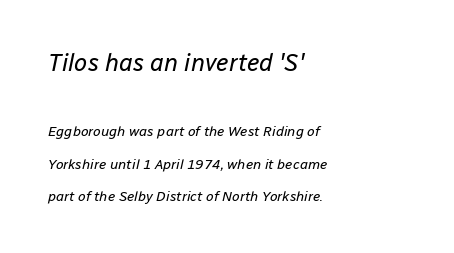
{"italic": "yes", "lean": "right", "slant_degrees": 12, "bold": "no", "underline": "no", "align": "left", "line_spacing": "loose", "line_spacing_ratio": 2.3, "letter_spacing": "normal", "letter_spacing_em": 0.0, "larger_block": "first", "size_ratio": 1.71, "glyph_px": 24}
